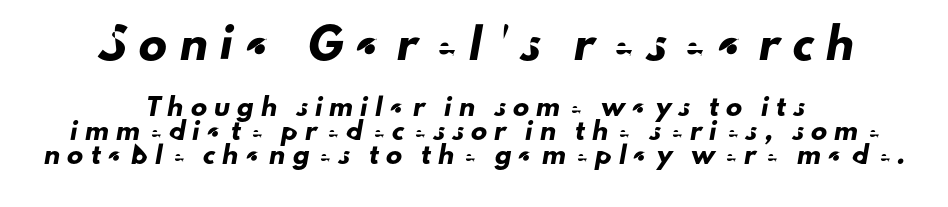
Q: Is the typeface a serif or a sans-serif typeface? A: Sans-serif.
Q: Is the text underlined? A: No.
Q: How is the paragraph aligned? A: Centered.
Q: Is the spacing between letters normal or unusually wide? A: Unusually wide.
Q: Is the spacing between lines tight, normal or loose? A: Normal.
Q: Which block of text is set in a larger size, the first (top) or the second (bottom)? A: The first (top) one.
Q: Width (condensed, normal, or wide)? A: Normal.
Q: Stroke contrast? A: Low.
Q: x-height? A: Small.
Q: Monospaced? A: No.
